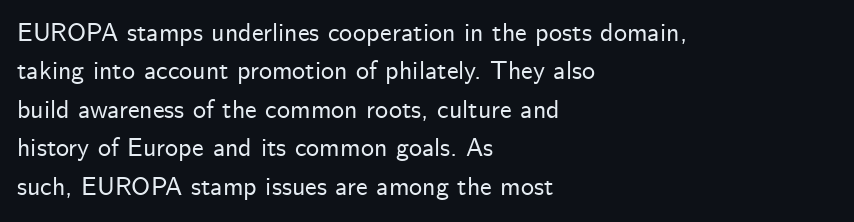
These lines keep a tight, regular rhythm from letter to letter. A student would call this left alignment; a typographer would say flush left, rag right. Descenders are the only things crossing below the line. Evenly set lines give the paragraph a standard silhouette. Ordinary non-slanted type is in use.
